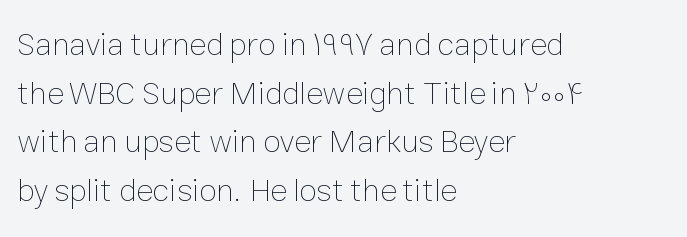
{"italic": "no", "bold": "no", "weight": "thin", "width": "normal", "stroke_contrast": "low", "x_height": "medium", "monospaced": "no", "underline": "no", "align": "left", "line_spacing": "normal", "line_spacing_ratio": 1.52, "letter_spacing": "normal", "letter_spacing_em": 0.0, "glyph_px": 32}
